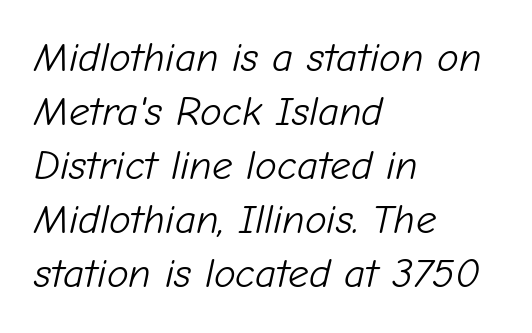
Q: Is the text bold? A: No.
Q: Is the text italic (slanted)? A: Yes, it leans right by about 12 degrees.
Q: Is the text underlined? A: No.
Q: How is the paragraph aligned? A: Left-aligned.
Q: Is the spacing between letters normal or unusually wide? A: Normal.
Q: Is the spacing between lines tight, normal or loose? A: Normal.
Q: Width (condensed, normal, or wide)? A: Normal.
Q: Stroke contrast? A: Low.
Q: x-height? A: Medium.
Q: Monospaced? A: No.
